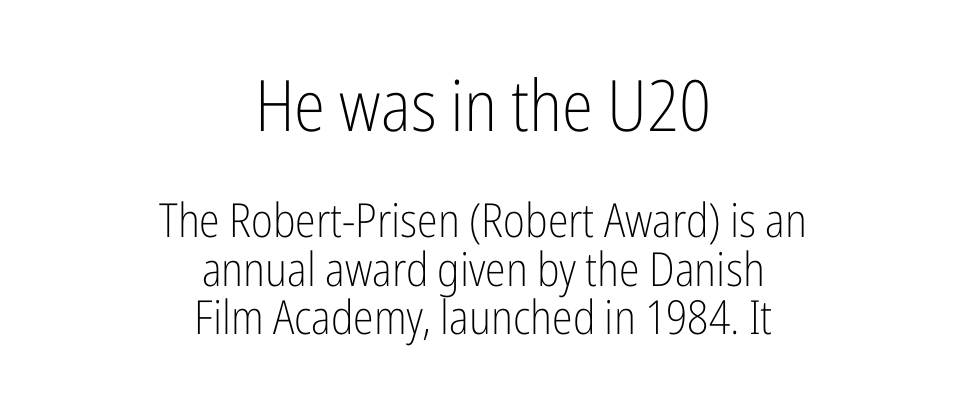
Q: Is the text bold? A: No.
Q: Is the text italic (slanted)? A: No, it is upright.
Q: Is the typeface a serif or a sans-serif typeface? A: Sans-serif.
Q: Is the text underlined? A: No.
Q: How is the paragraph aligned? A: Centered.
Q: Is the spacing between letters normal or unusually wide? A: Normal.
Q: Is the spacing between lines tight, normal or loose? A: Tight.
Q: Which block of text is set in a larger size, the first (top) or the second (bottom)? A: The first (top) one.
Q: Width (condensed, normal, or wide)? A: Condensed.
Q: Stroke contrast? A: Low.
Q: x-height? A: Medium.
Q: Monospaced? A: No.
